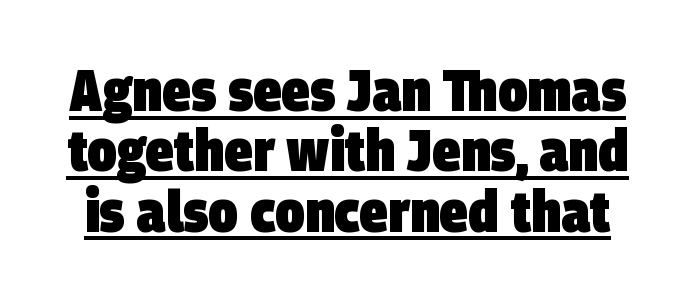
The image shows 58 px heavy, condensed sans-serif type; set tight line spacing (1.04x), normal letter spacing, underlined; low stroke contrast and a large x-height.
